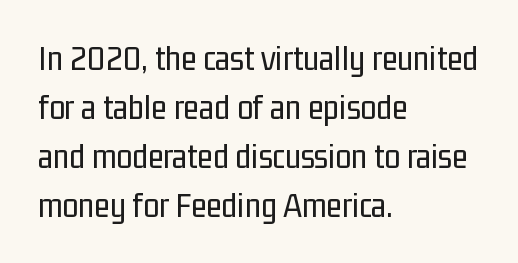
Q: Is the text bold? A: No.
Q: Is the text italic (slanted)? A: No, it is upright.
Q: Is the typeface a serif or a sans-serif typeface? A: Sans-serif.
Q: Is the text underlined? A: No.
Q: How is the paragraph aligned? A: Left-aligned.
Q: Is the spacing between letters normal or unusually wide? A: Normal.
Q: Is the spacing between lines tight, normal or loose? A: Normal.
Q: Width (condensed, normal, or wide)? A: Condensed.
Q: Stroke contrast? A: Low.
Q: x-height? A: Medium.
Q: Monospaced? A: No.
